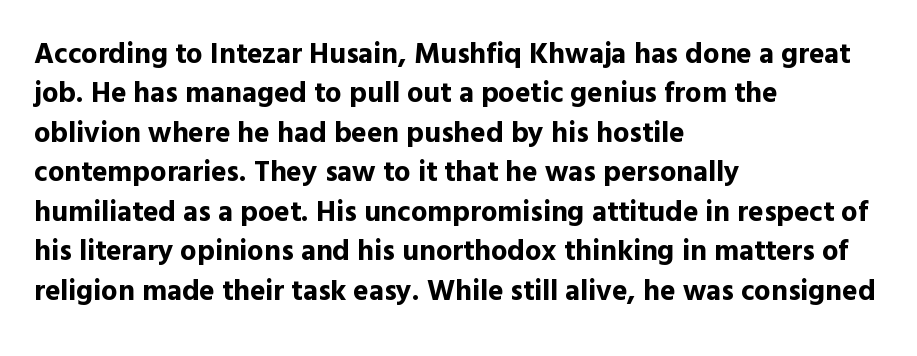
{"serif": "no", "italic": "no", "bold": "yes", "weight": "bold", "width": "normal", "x_height": "medium", "monospaced": "no", "underline": "no", "align": "left", "line_spacing": "normal", "line_spacing_ratio": 1.36, "letter_spacing": "normal", "letter_spacing_em": 0.0, "glyph_px": 29}
